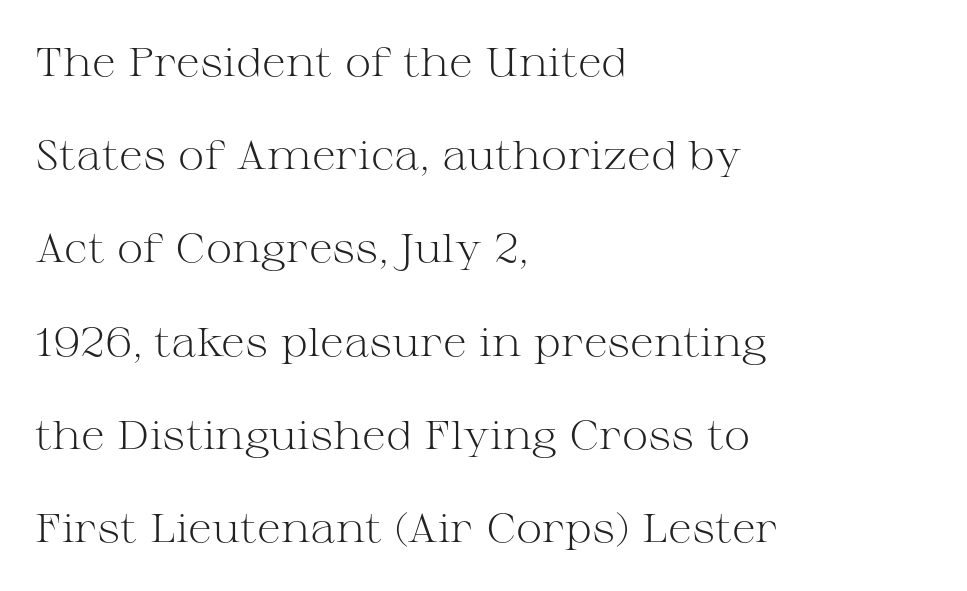
Q: Is the text bold? A: No.
Q: Is the text italic (slanted)? A: No, it is upright.
Q: Is the typeface a serif or a sans-serif typeface? A: Serif.
Q: Is the text underlined? A: No.
Q: How is the paragraph aligned? A: Left-aligned.
Q: Is the spacing between letters normal or unusually wide? A: Normal.
Q: Is the spacing between lines tight, normal or loose? A: Loose.
Q: Width (condensed, normal, or wide)? A: Wide.
Q: Stroke contrast? A: Medium.
Q: x-height? A: Medium.
Q: Monospaced? A: No.
